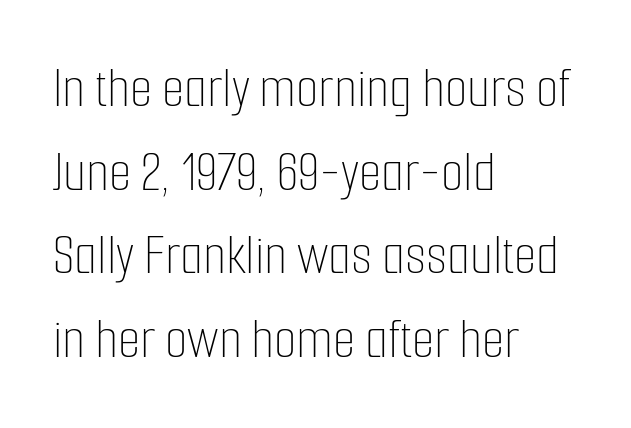
Quick note: underline off. Students, note that the glyphs here touch the page at normal intervals. This is the regular roman posture of the typeface. Short and long lines alike share a common starting point at left. The face used here is proportionally spaced, like ordinary book or web type.
